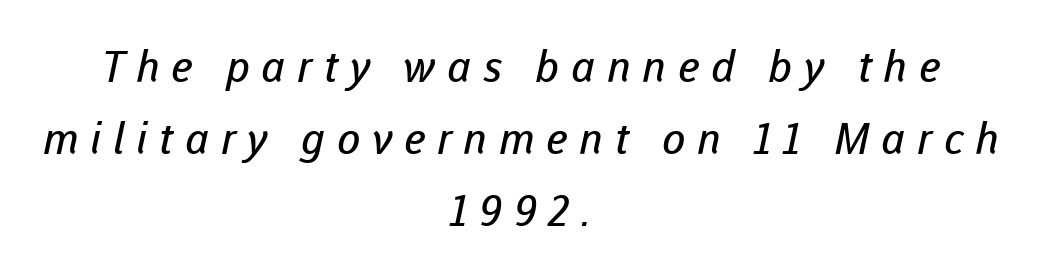
This reads as an unemphasized weight, regular at the heaviest. The rendering uses natural spacing where letterforms have individual widths. Each letter's strokes conclude bluntly, with no projecting serifs. Centered paragraph, ragged on both sides. Regarding leading, the lines here are spaced in the standard way. Students, note that the glyphs here are deliberately spaced far apart.
